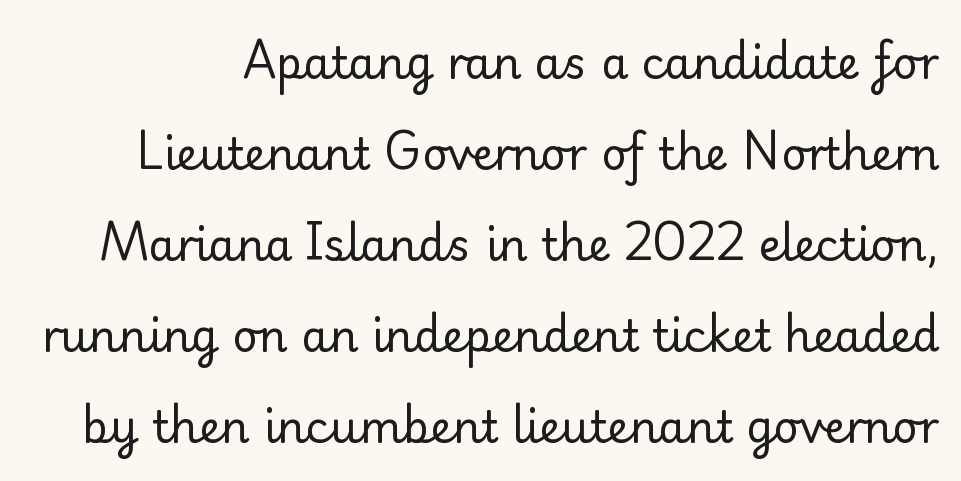
The image shows 44 px regular-weight serif type, upright; set loose line spacing (2.07x), normal letter spacing, not underlined; low stroke contrast and a small x-height.
